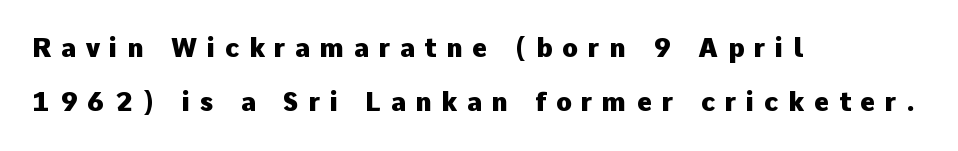
On the weight axis this lands at bold, roughly 700. Notice the wide empty band between every row — that's loose leading. The letters stand upright; this is a roman face. The lines are quadded left. A bare baseline throughout the passage. Inter-character spacing is expanded well beyond the font's built-in metrics.
